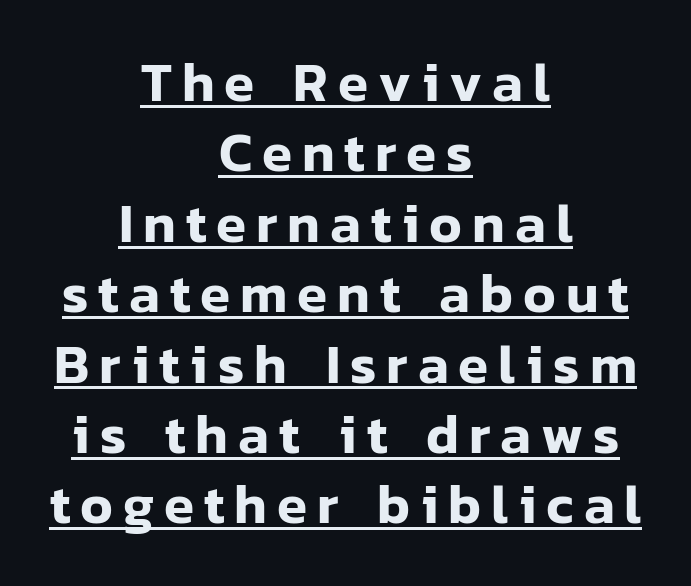
Q: Is the text italic (slanted)? A: No, it is upright.
Q: Is the typeface a serif or a sans-serif typeface? A: Sans-serif.
Q: Is the text underlined? A: Yes.
Q: How is the paragraph aligned? A: Centered.
Q: Is the spacing between lines tight, normal or loose? A: Normal.
Q: Width (condensed, normal, or wide)? A: Normal.
Q: Stroke contrast? A: Low.
Q: x-height? A: Medium.
Q: Monospaced? A: No.
